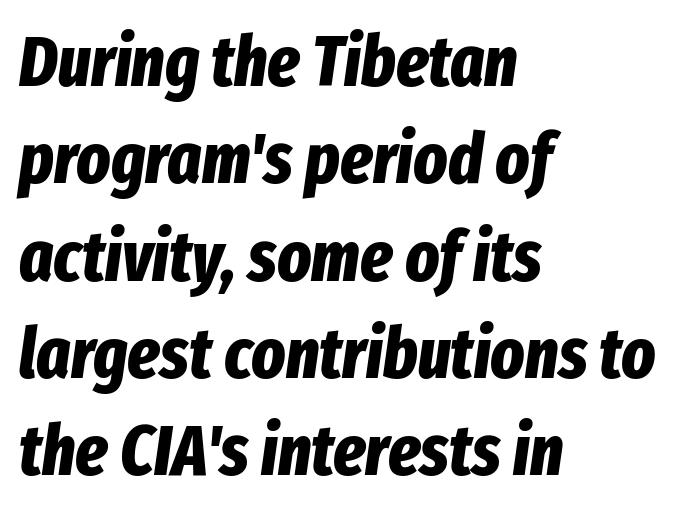
The string is rendered with underlining switched off. Compared with a centered layout, this one pins lines to the left instead. Does the leading feel generous? No, just average. The typesetting leans heavy: a genuine bold.
